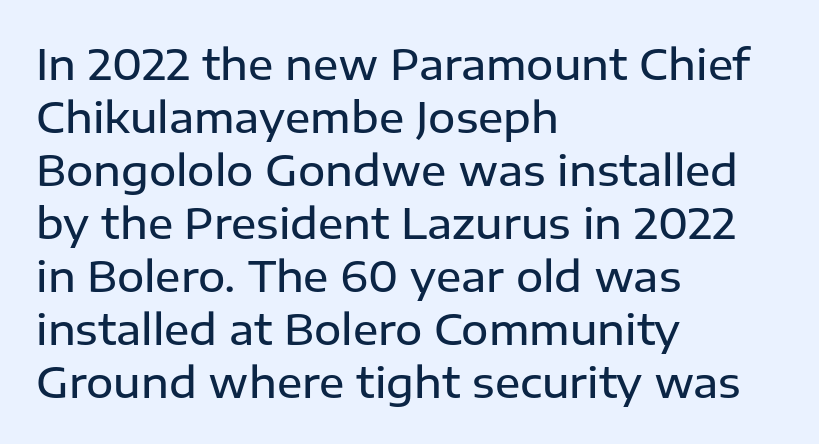
{"serif": "no", "italic": "no", "bold": "semi", "weight": "semibold", "width": "normal", "stroke_contrast": "low", "x_height": "medium", "monospaced": "no", "underline": "no", "align": "left", "line_spacing": "normal", "line_spacing_ratio": 1.26, "letter_spacing": "normal", "letter_spacing_em": 0.0, "glyph_px": 42}
